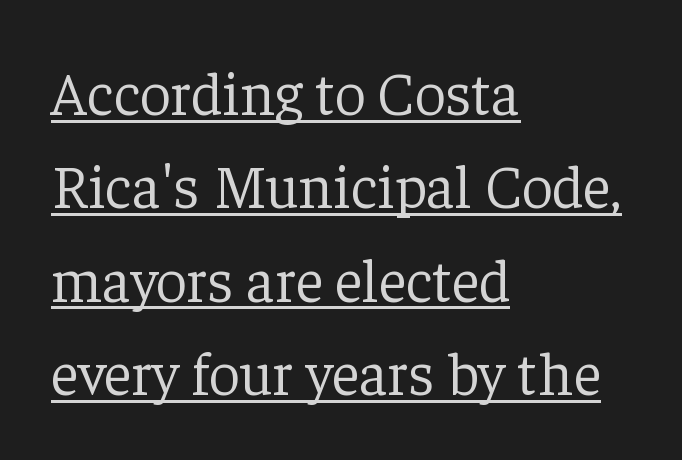
Q: Is the text bold? A: No.
Q: Is the text italic (slanted)? A: No, it is upright.
Q: Is the typeface a serif or a sans-serif typeface? A: Serif.
Q: Is the text underlined? A: Yes.
Q: How is the paragraph aligned? A: Left-aligned.
Q: Is the spacing between letters normal or unusually wide? A: Normal.
Q: Is the spacing between lines tight, normal or loose? A: Normal.
Q: Width (condensed, normal, or wide)? A: Normal.
Q: Stroke contrast? A: Low.
Q: x-height? A: Medium.
Q: Monospaced? A: No.
